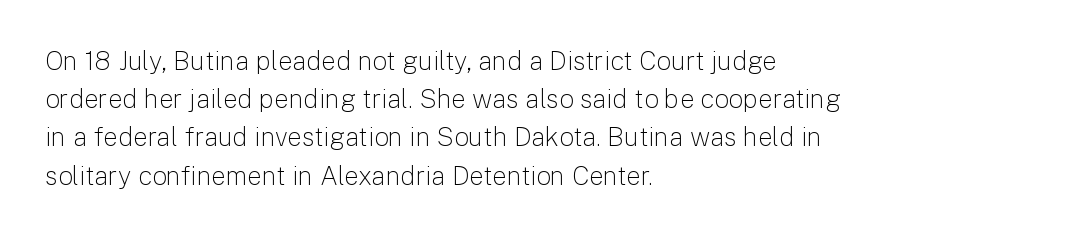
{"italic": "no", "bold": "no", "underline": "no", "align": "left", "line_spacing": "normal", "line_spacing_ratio": 1.47, "letter_spacing": "normal", "letter_spacing_em": 0.0, "glyph_px": 26}
